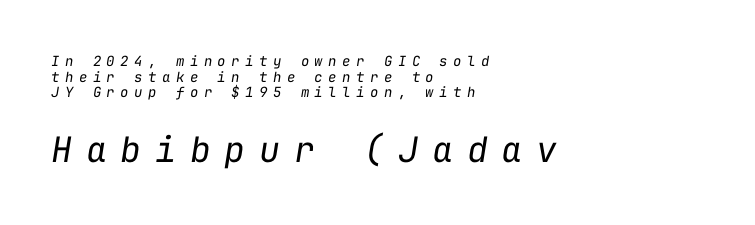
The passage is arranged the way most books set body copy — flush left. Yep, that's italic — everything's leaning. Spacing verdict: monospaced, one width for all characters. Larger block? The one below; the one above is distinctly smaller.
